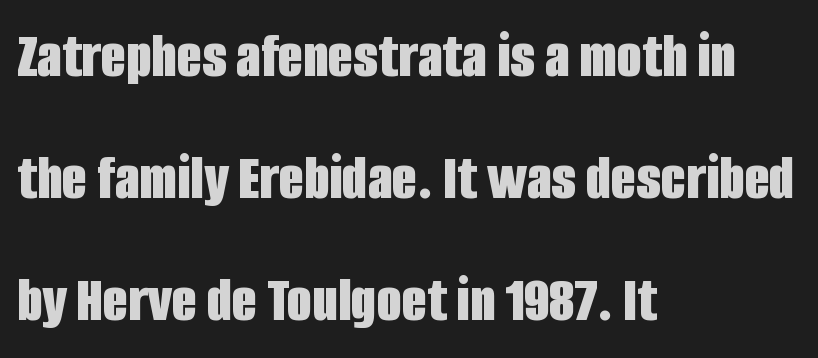
{"serif": "no", "italic": "no", "bold": "yes", "weight": "bold", "width": "condensed", "stroke_contrast": "low", "x_height": "large", "monospaced": "no", "underline": "no", "align": "left", "line_spacing_ratio": 1.88, "letter_spacing": "normal", "letter_spacing_em": 0.0, "glyph_px": 65}
